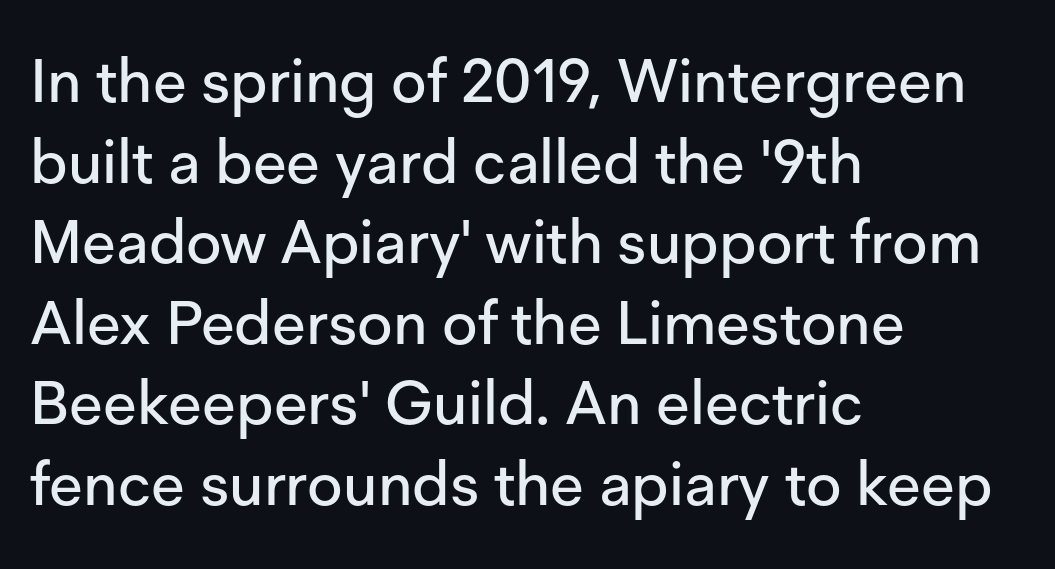
Q: Is the text italic (slanted)? A: No, it is upright.
Q: Is the typeface a serif or a sans-serif typeface? A: Sans-serif.
Q: Is the text underlined? A: No.
Q: How is the paragraph aligned? A: Left-aligned.
Q: Is the spacing between letters normal or unusually wide? A: Normal.
Q: Is the spacing between lines tight, normal or loose? A: Normal.
Q: Width (condensed, normal, or wide)? A: Normal.
Q: Stroke contrast? A: Low.
Q: x-height? A: Medium.
Q: Monospaced? A: No.
